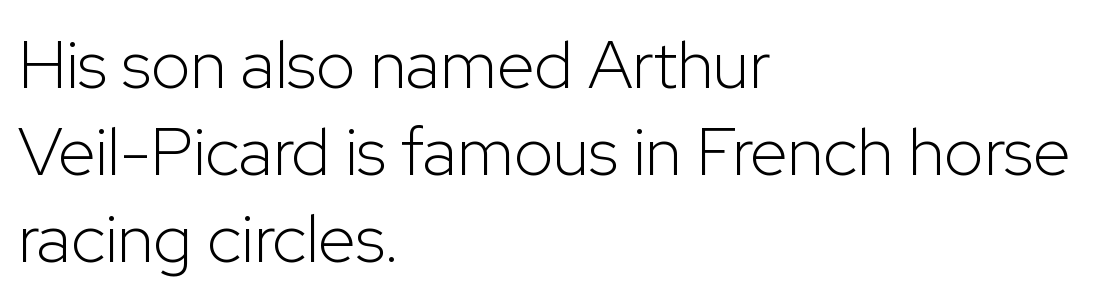
The image shows 68 px light sans-serif type, upright; set left-aligned, normal line spacing (1.28x), normal letter spacing, not underlined; low stroke contrast and a medium x-height.
